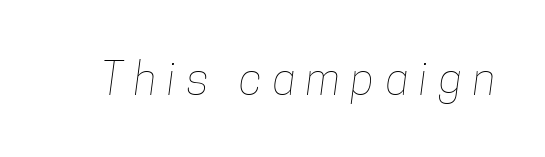
{"bold": "no", "weight": "thin", "width": "condensed", "stroke_contrast": "low", "x_height": "medium", "monospaced": "no", "underline": "no", "letter_spacing": "wide", "letter_spacing_em": 0.25, "glyph_px": 45}
